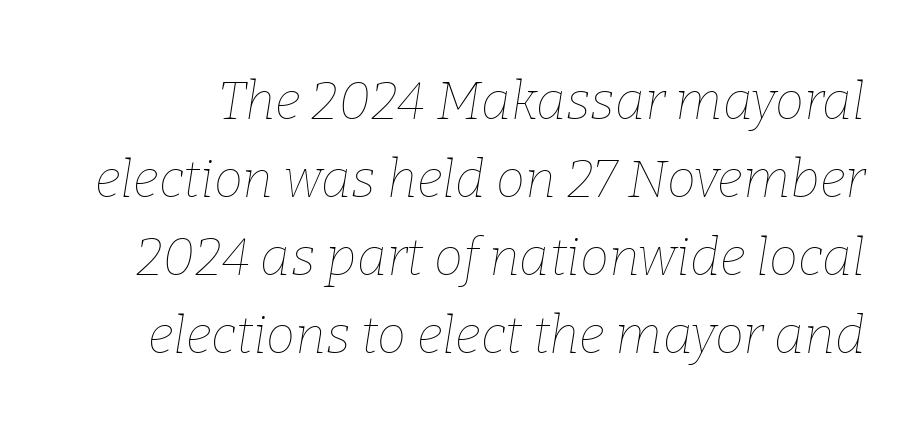
The image shows 52 px thin type, italic (leaning right); set normal line spacing (1.5x), normal letter spacing, not underlined; low stroke contrast and a medium x-height.
